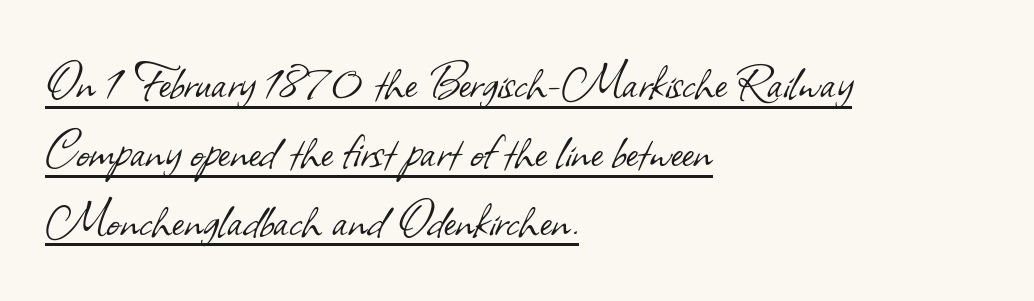
Default kerning and tracking; the words read as compact shapes. Think of a printed novel: that variable character pitch is what you see here. Weight: regular or lighter. Notice how the passage keeps a crisp vertical edge on the left only. The glyphs are accompanied by a horizontal stroke just below them.
